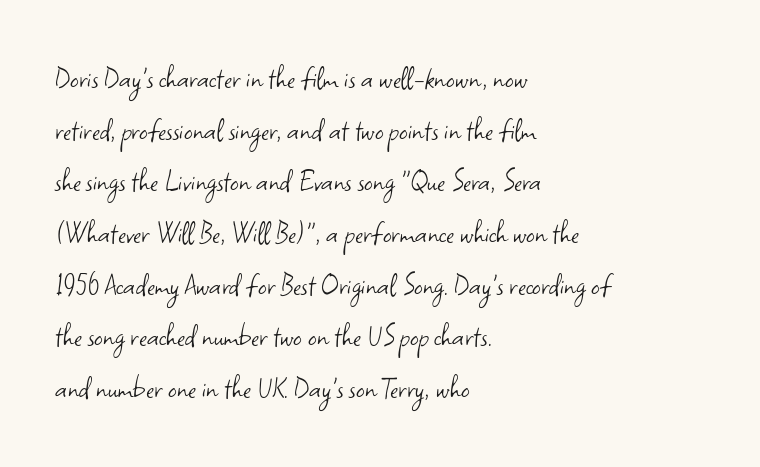
Q: Is the text bold? A: No.
Q: Is the text italic (slanted)? A: Yes.
Q: Is the typeface a serif or a sans-serif typeface? A: Sans-serif.
Q: Is the text underlined? A: No.
Q: How is the paragraph aligned? A: Left-aligned.
Q: Is the spacing between letters normal or unusually wide? A: Normal.
Q: Is the spacing between lines tight, normal or loose? A: Normal.
Q: Width (condensed, normal, or wide)? A: Normal.
Q: Stroke contrast? A: Low.
Q: x-height? A: Small.
Q: Monospaced? A: No.
